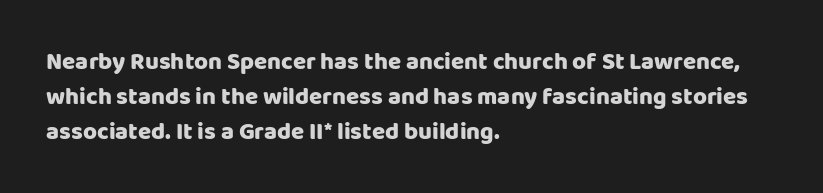
The image shows 24 px text type, upright; set left-aligned, normal line spacing (1.45x), normal letter spacing, not underlined.
